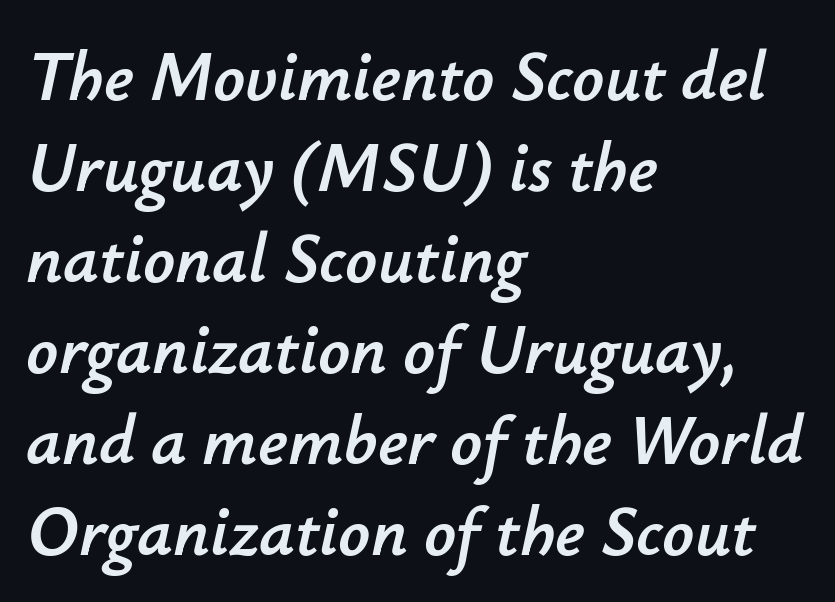
The image shows 70 px text type, italic (leaning right); set left-aligned, normal line spacing (1.3x), normal letter spacing, not underlined; low stroke contrast and a small x-height.
